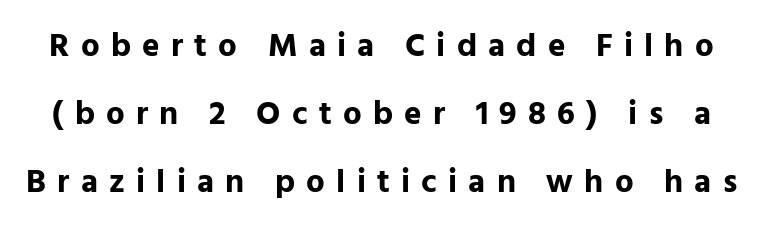
{"serif": "no", "italic": "no", "bold": "yes", "weight": "bold", "width": "normal", "stroke_contrast": "low", "x_height": "medium", "monospaced": "no", "underline": "no", "line_spacing": "loose", "line_spacing_ratio": 2.06, "letter_spacing": "wide", "letter_spacing_em": 0.34, "glyph_px": 33}
